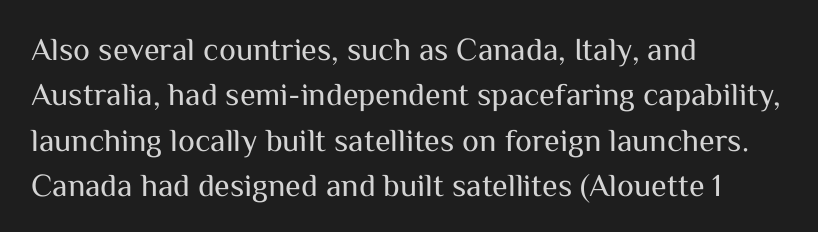
The image shows 32 px regular-weight sans-serif type, upright; set left-aligned, normal line spacing (1.42x), normal letter spacing, not underlined; medium stroke contrast and a medium x-height.
